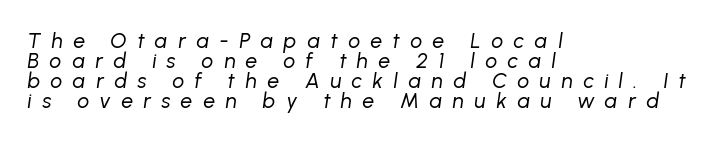
The image shows 21 px text type, italic (leaning right); set left-aligned, tight line spacing (0.96x), unusually wide letter spacing (+0.5 em), not underlined.
